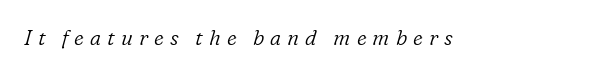
Q: Is the text bold? A: No.
Q: Is the text italic (slanted)? A: Yes, it leans right by about 16 degrees.
Q: Is the text underlined? A: No.
Q: Is the spacing between letters normal or unusually wide? A: Unusually wide.
